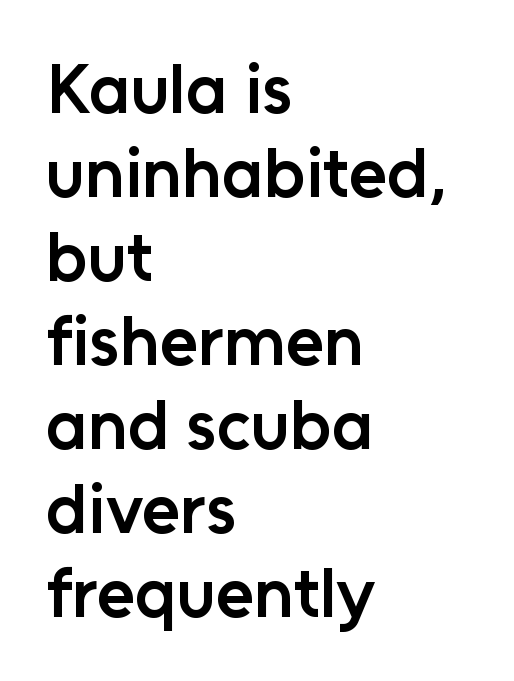
The image shows 70 px semibold sans-serif type, upright; set left-aligned, line spacing 1.2x, normal letter spacing, not underlined; low stroke contrast and a medium x-height.
